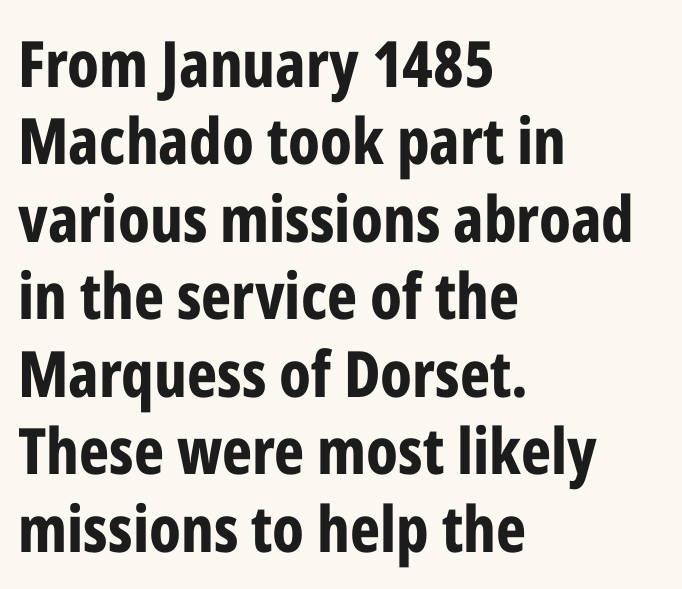
Q: Is the text bold? A: Yes.
Q: Is the text italic (slanted)? A: No, it is upright.
Q: Is the typeface a serif or a sans-serif typeface? A: Sans-serif.
Q: Is the text underlined? A: No.
Q: How is the paragraph aligned? A: Left-aligned.
Q: Is the spacing between letters normal or unusually wide? A: Normal.
Q: Width (condensed, normal, or wide)? A: Condensed.
Q: Stroke contrast? A: Low.
Q: x-height? A: Medium.
Q: Monospaced? A: No.
